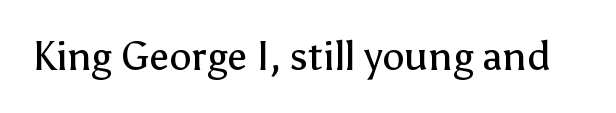
{"serif": "no", "italic": "no", "bold": "no", "weight": "regular", "width": "normal", "stroke_contrast": "low", "x_height": "medium", "monospaced": "no", "underline": "no", "letter_spacing": "normal", "letter_spacing_em": 0.0, "glyph_px": 40}
